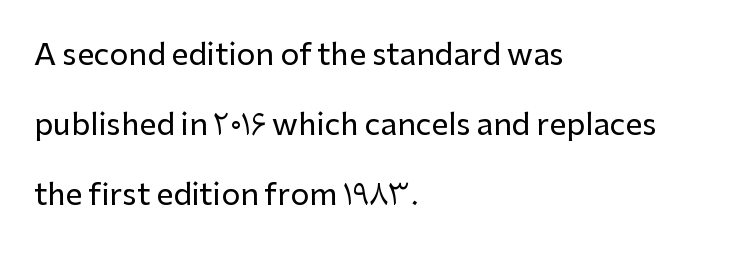
Q: Is the text italic (slanted)? A: No, it is upright.
Q: Is the typeface a serif or a sans-serif typeface? A: Sans-serif.
Q: Is the text underlined? A: No.
Q: How is the paragraph aligned? A: Left-aligned.
Q: Is the spacing between letters normal or unusually wide? A: Normal.
Q: Is the spacing between lines tight, normal or loose? A: Loose.
Q: Width (condensed, normal, or wide)? A: Normal.
Q: Stroke contrast? A: Low.
Q: x-height? A: Medium.
Q: Monospaced? A: No.
